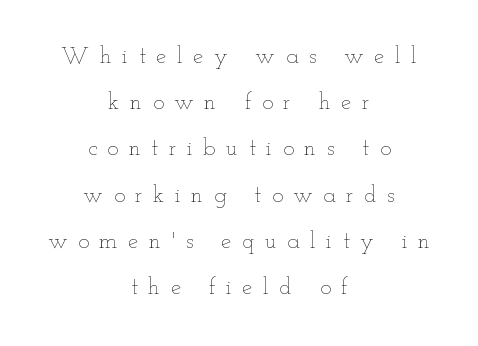
Q: Is the text bold? A: No.
Q: Is the text italic (slanted)? A: No, it is upright.
Q: Is the text underlined? A: No.
Q: How is the paragraph aligned? A: Centered.
Q: Is the spacing between letters normal or unusually wide? A: Unusually wide.
Q: Is the spacing between lines tight, normal or loose? A: Loose.
